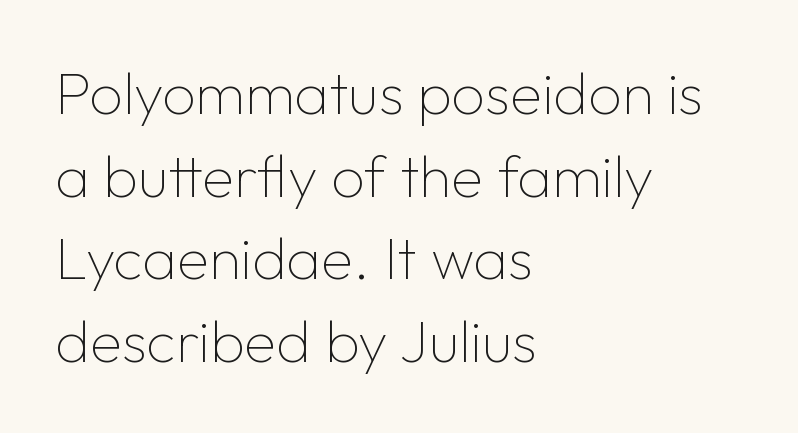
The image shows 59 px thin sans-serif type, upright; set left-aligned, normal line spacing (1.4x), normal letter spacing, not underlined; low stroke contrast and a medium x-height.
